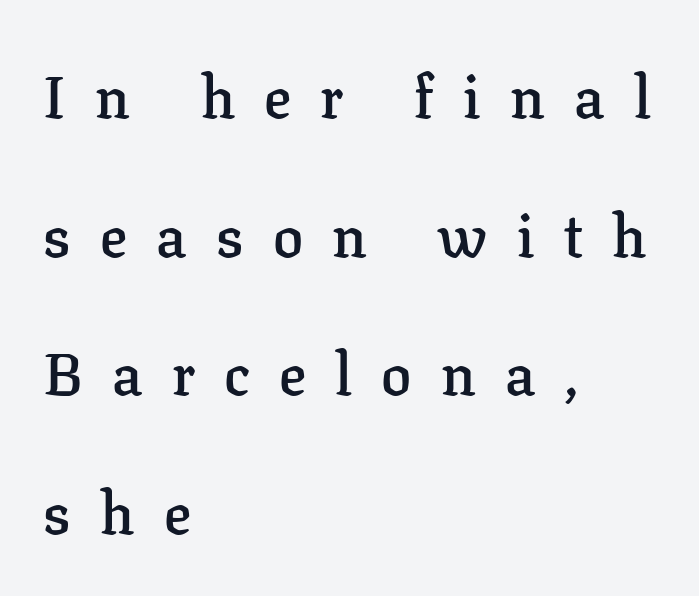
The image shows 60 px semibold serif type, upright; set left-aligned, loose line spacing (2.31x), unusually wide letter spacing (+0.49 em), not underlined; low stroke contrast and a medium x-height.
